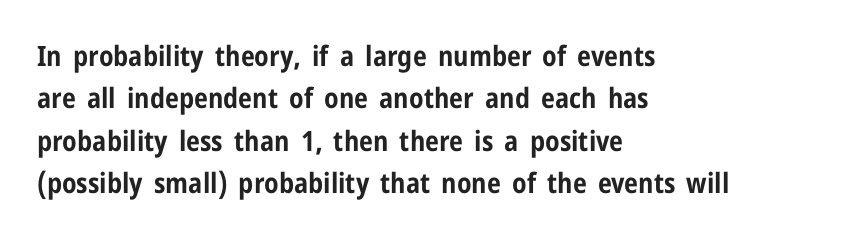
{"serif": "no", "italic": "no", "bold": "yes", "weight": "bold", "width": "condensed", "stroke_contrast": "low", "x_height": "medium", "monospaced": "no", "underline": "no", "align": "left", "line_spacing": "normal", "line_spacing_ratio": 1.51, "letter_spacing": "normal", "letter_spacing_em": 0.0, "glyph_px": 28}
